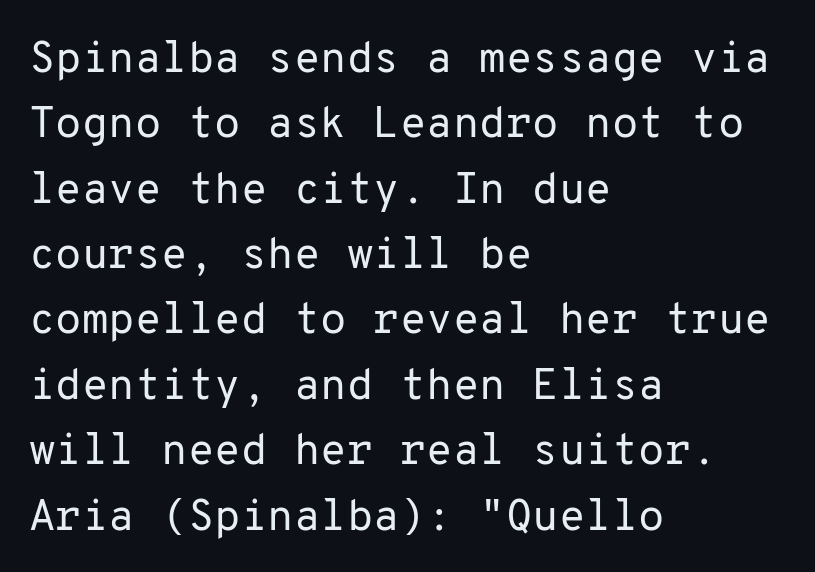
The image shows 43 px regular-weight sans-serif type, upright, monospaced; set left-aligned, normal line spacing (1.52x), normal letter spacing, not underlined; low stroke contrast and a medium x-height.
